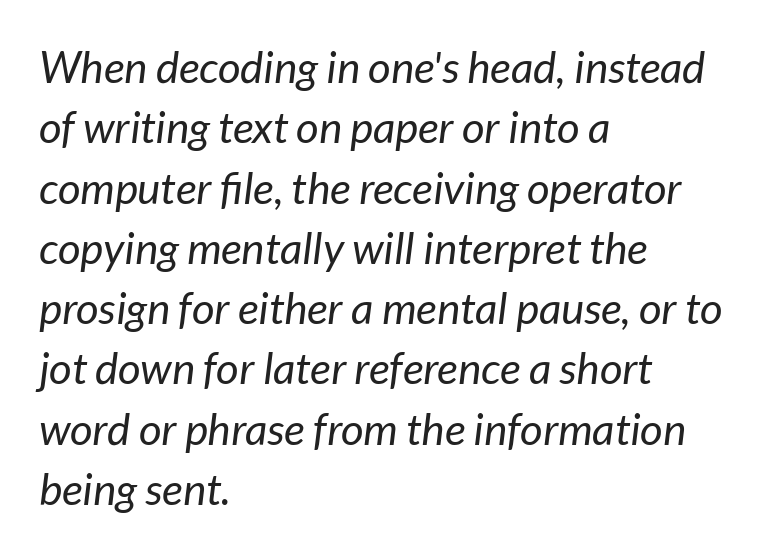
Line spacing here is normal. Look at the tracking — it's just the regular setting, nothing added. Would a proofreader flag this as italicized? Yes. Spacing verdict: proportional, widths tailored to each character. Summary of weight: not heavy and not bold. Line beginnings align vertically; line endings do not.
